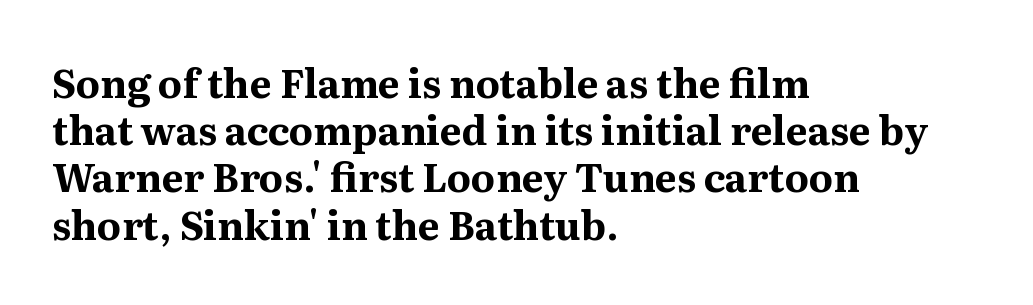
The image shows 39 px bold serif type, upright; set left-aligned, line spacing 1.21x, normal letter spacing, not underlined; medium stroke contrast and a medium x-height.
